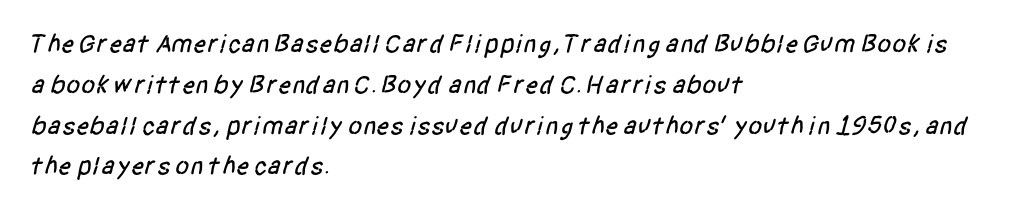
{"underline": "no", "align": "left", "line_spacing": "normal", "line_spacing_ratio": 1.57, "letter_spacing": "normal", "letter_spacing_em": 0.0, "glyph_px": 26}
